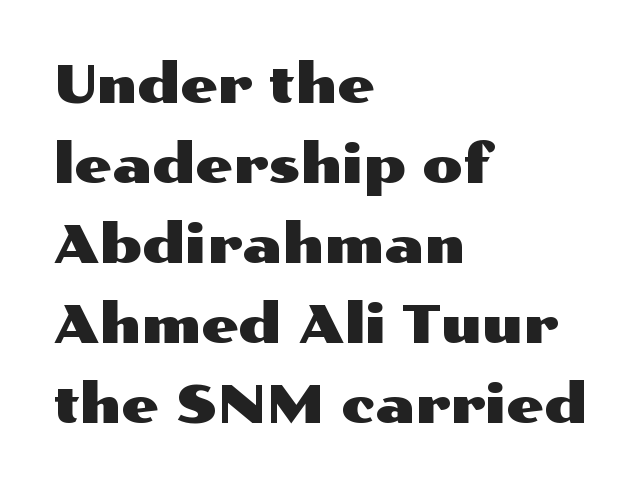
The image shows 53 px wide sans-serif type, upright; set left-aligned, normal line spacing (1.51x), normal letter spacing, not underlined; medium stroke contrast and a medium x-height.
